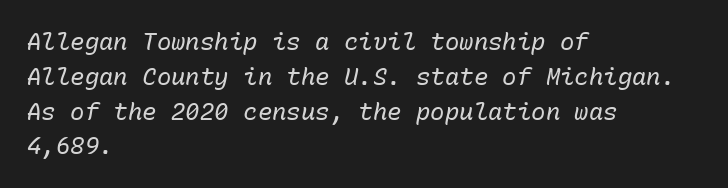
The image shows 24 px text type, italic (leaning right); set left-aligned, normal line spacing (1.45x), normal letter spacing, not underlined.
